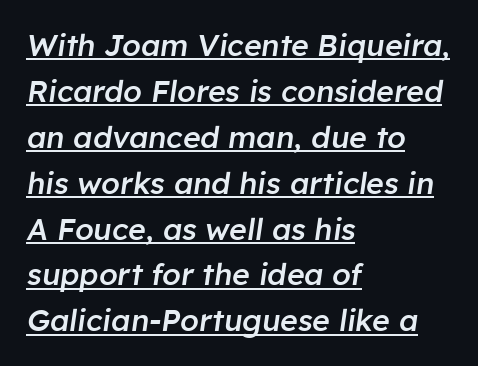
The image shows 30 px semibold type, italic (leaning right); set left-aligned, normal line spacing (1.53x), normal letter spacing, underlined; low stroke contrast and a medium x-height.
